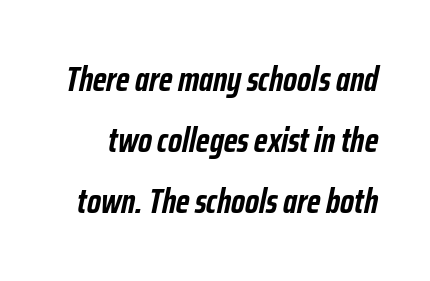
Q: Is the text bold? A: Yes.
Q: Is the text italic (slanted)? A: Yes, it leans right by about 12 degrees.
Q: Is the text underlined? A: No.
Q: Is the spacing between letters normal or unusually wide? A: Normal.
Q: Width (condensed, normal, or wide)? A: Condensed.
Q: Stroke contrast? A: Low.
Q: x-height? A: Medium.
Q: Monospaced? A: No.
